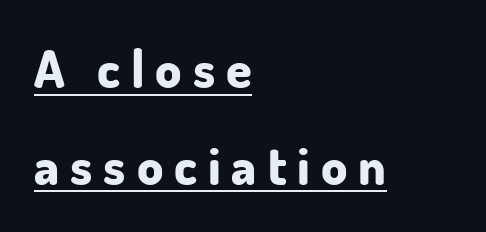
The image shows 52 px bold sans-serif type, upright; set left-aligned, line spacing 1.86x, unusually wide letter spacing (+0.21 em), underlined; low stroke contrast and a small x-height.
